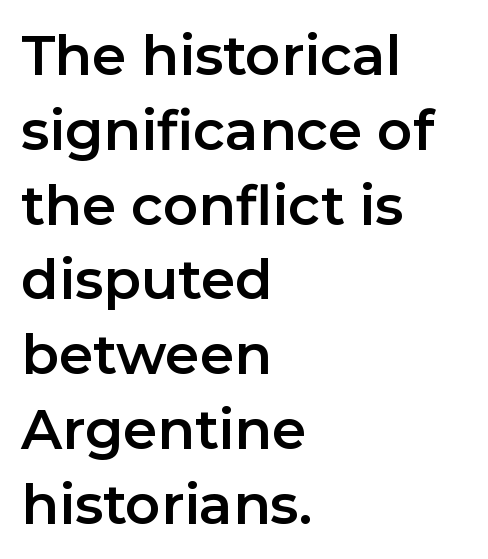
This block has exactly the height ordinary leading produces. Note: no serifs on the glyphs. All the whitespace from short lines collects on the right. Compared with typical body copy, the letter spacing here is the same. Is there any slant? The stems are plumb. Is this a fixed-width face? No — the glyphs have proportional, varying widths.
